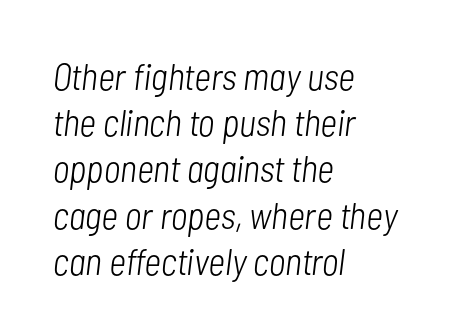
Q: Is the text bold? A: No.
Q: Is the text italic (slanted)? A: Yes, it leans right by about 7 degrees.
Q: Is the text underlined? A: No.
Q: How is the paragraph aligned? A: Left-aligned.
Q: Is the spacing between letters normal or unusually wide? A: Normal.
Q: Is the spacing between lines tight, normal or loose? A: Normal.
Q: Width (condensed, normal, or wide)? A: Condensed.
Q: Stroke contrast? A: Low.
Q: x-height? A: Medium.
Q: Monospaced? A: No.
